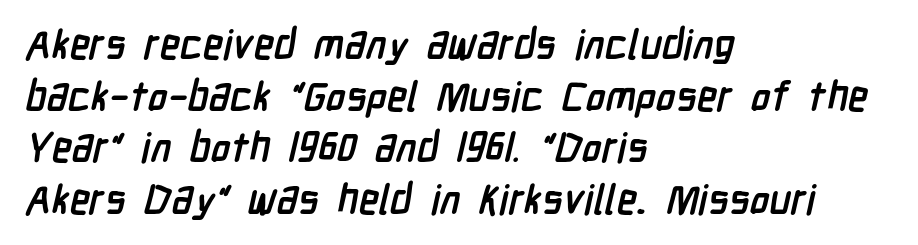
The image shows 41 px semibold, condensed sans-serif type; set left-aligned, normal line spacing (1.26x), normal letter spacing, not underlined; low stroke contrast and a medium x-height.
